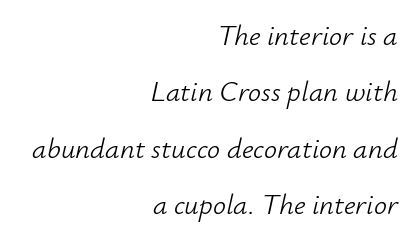
{"italic": "yes", "lean": "right", "slant_degrees": 12, "bold": "no", "weight": "light", "width": "normal", "stroke_contrast": "low", "x_height": "small", "monospaced": "no", "underline": "no", "align": "right", "line_spacing": "loose", "line_spacing_ratio": 1.94, "letter_spacing": "normal", "letter_spacing_em": 0.0, "glyph_px": 29}
